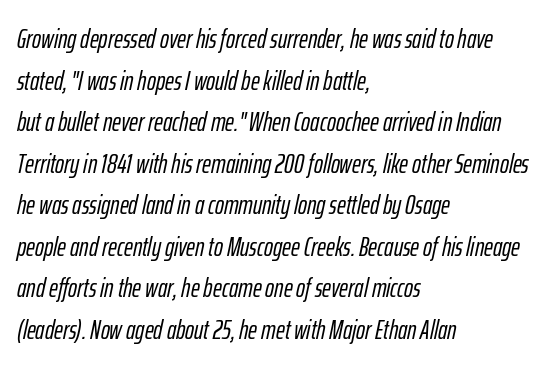
Q: Is the text italic (slanted)? A: Yes, it leans right by about 12 degrees.
Q: Is the text underlined? A: No.
Q: How is the paragraph aligned? A: Left-aligned.
Q: Is the spacing between letters normal or unusually wide? A: Normal.
Q: Is the spacing between lines tight, normal or loose? A: Normal.
